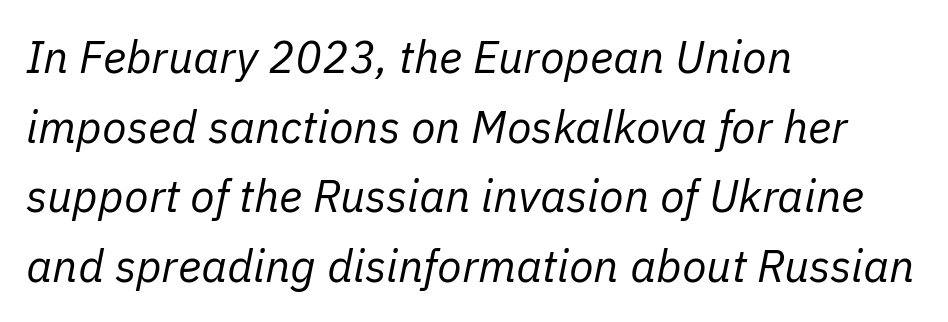
The line texture is even and compact thanks to regular tracking. The lines are quadded left. No word sits above an underline. Summary of weight: not heavy and not bold. A typesetter would call this proportional, since set widths differ per character.
